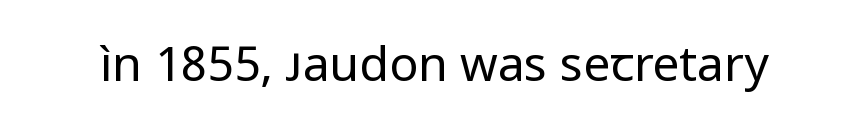
Q: Is the text bold? A: No.
Q: Is the text italic (slanted)? A: No, it is upright.
Q: Is the typeface a serif or a sans-serif typeface? A: Sans-serif.
Q: Is the text underlined? A: No.
Q: Is the spacing between letters normal or unusually wide? A: Normal.
Q: Width (condensed, normal, or wide)? A: Normal.
Q: Stroke contrast? A: Low.
Q: x-height? A: Medium.
Q: Monospaced? A: No.
